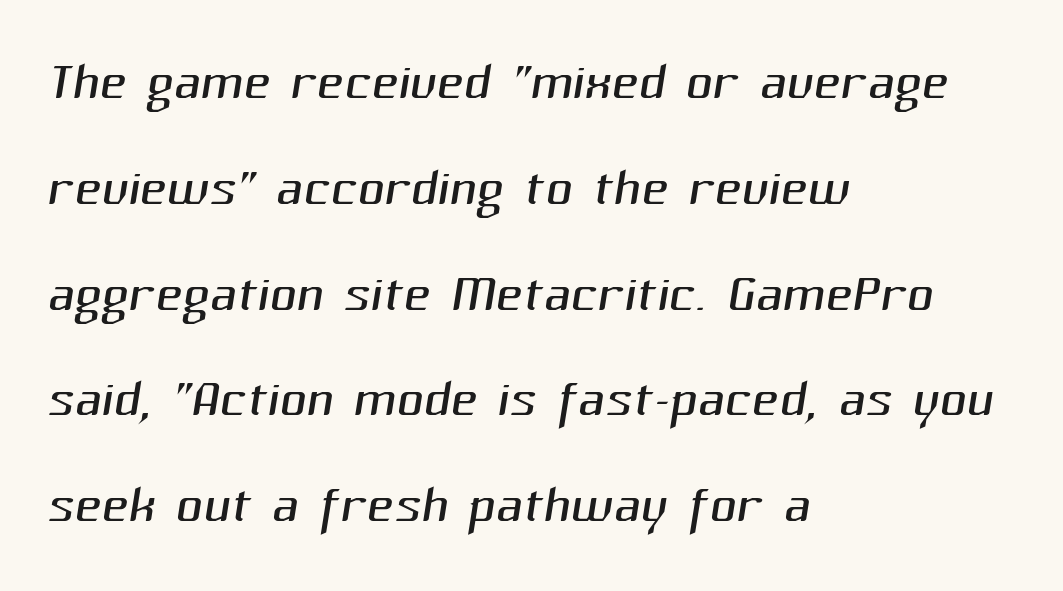
Q: Is the text bold? A: No.
Q: Is the typeface a serif or a sans-serif typeface? A: Sans-serif.
Q: Is the text underlined? A: No.
Q: How is the paragraph aligned? A: Left-aligned.
Q: Is the spacing between letters normal or unusually wide? A: Normal.
Q: Is the spacing between lines tight, normal or loose? A: Normal.
Q: Width (condensed, normal, or wide)? A: Normal.
Q: Stroke contrast? A: Medium.
Q: x-height? A: Medium.
Q: Monospaced? A: No.
